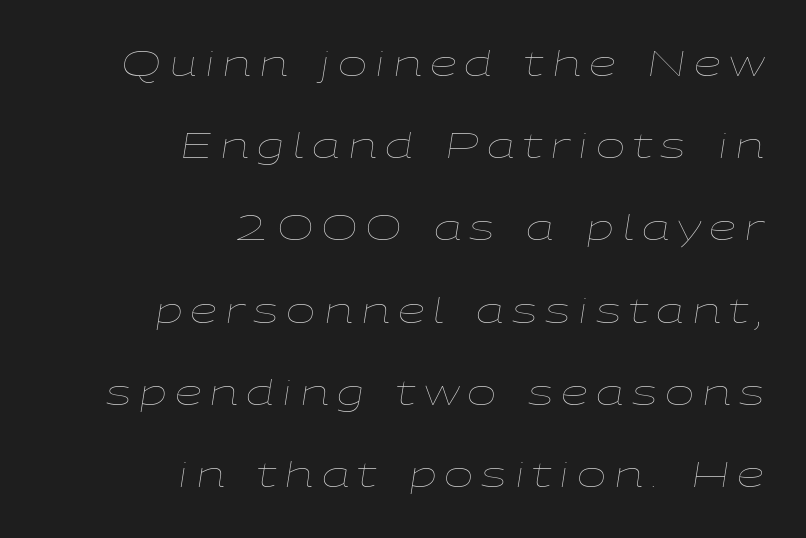
The letters are slanted; this is an italic face. The gap between lines stays unmarked. The passage shown is typed in a proportional face where columns would drift. Tracking value appears strongly positive — letters spread wide.
